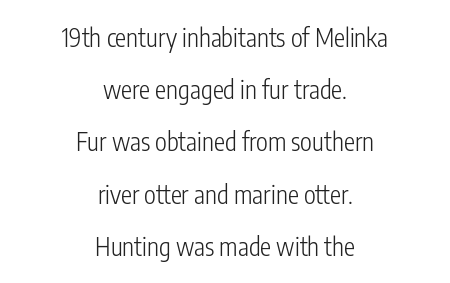
{"italic": "no", "bold": "no", "underline": "no", "align": "center", "line_spacing": "loose", "line_spacing_ratio": 2.09, "letter_spacing": "normal", "letter_spacing_em": 0.0, "glyph_px": 25}
